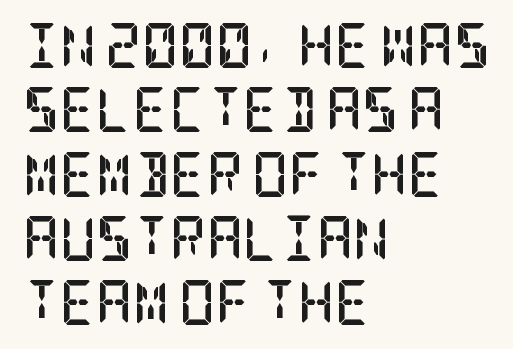
The letters stand upright; this is a roman face. Every letter is thick-stroked: bold, no question. Underlining? Definitely not there. If you measured baseline to baseline, you'd find a middling distance.
